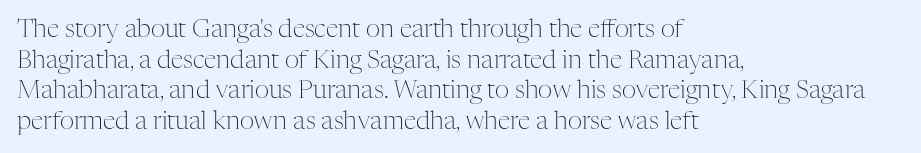
Q: Is the text bold? A: No.
Q: Is the text italic (slanted)? A: No, it is upright.
Q: Is the text underlined? A: No.
Q: How is the paragraph aligned? A: Left-aligned.
Q: Is the spacing between letters normal or unusually wide? A: Normal.
